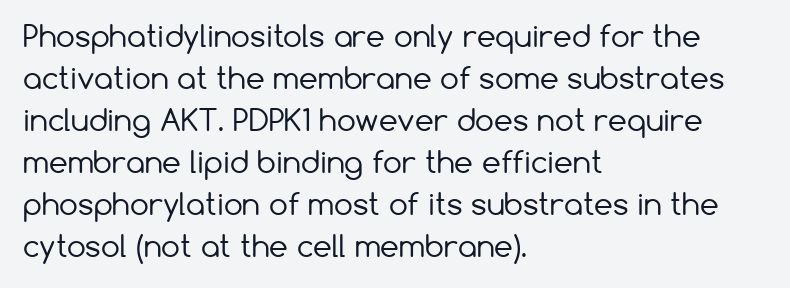
The image shows 30 px regular-weight sans-serif type, upright; set left-aligned, normal line spacing (1.4x), normal letter spacing, not underlined; low stroke contrast and a medium x-height.
